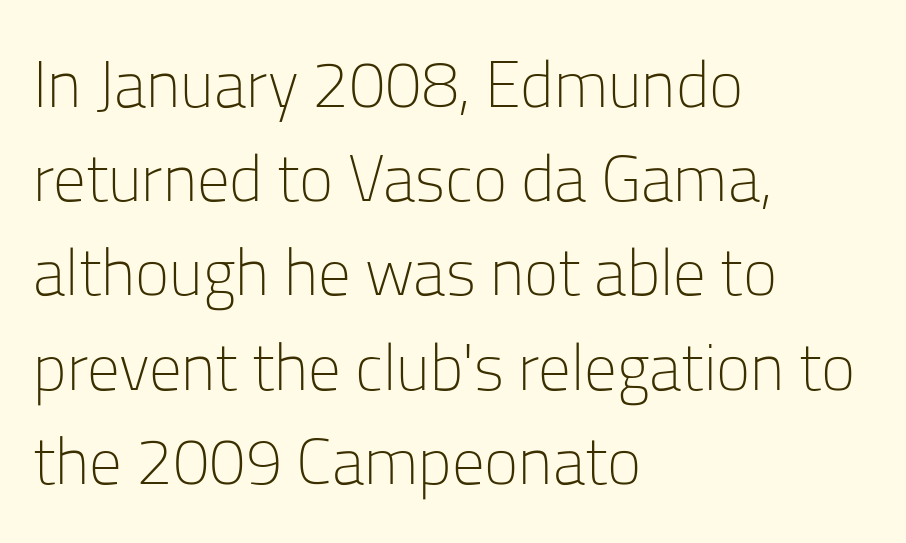
Q: Is the text bold? A: No.
Q: Is the text italic (slanted)? A: No, it is upright.
Q: Is the typeface a serif or a sans-serif typeface? A: Sans-serif.
Q: Is the text underlined? A: No.
Q: How is the paragraph aligned? A: Left-aligned.
Q: Is the spacing between letters normal or unusually wide? A: Normal.
Q: Is the spacing between lines tight, normal or loose? A: Normal.
Q: Width (condensed, normal, or wide)? A: Normal.
Q: Stroke contrast? A: Low.
Q: x-height? A: Medium.
Q: Monospaced? A: No.
